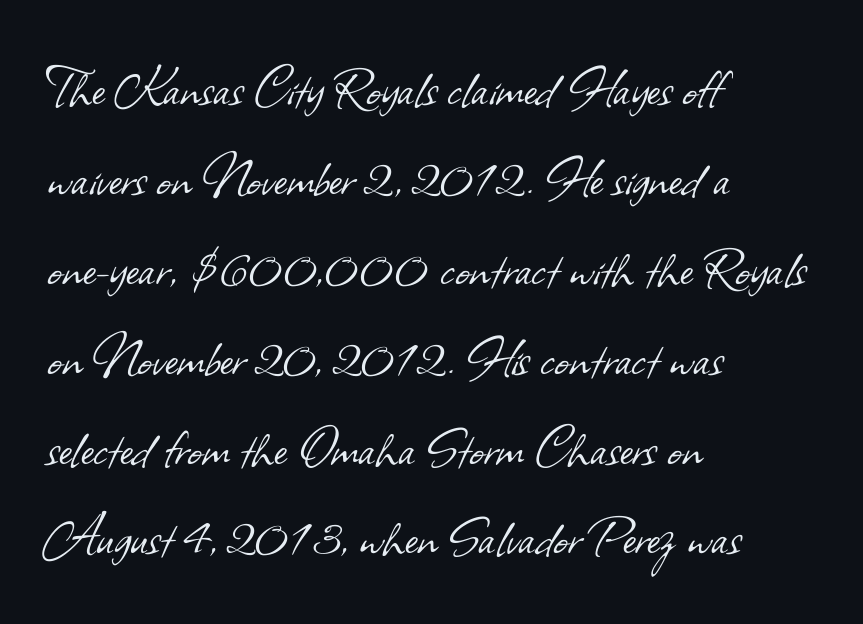
Underlining? Definitely not there. The block of text has a typical density, with ordinary space between rows. Font category for this specimen: sans-serif. Is this a fixed-width face? No — the glyphs have proportional, varying widths. The face used here is rendered with its standard letterfit. The lines are quadded left.
